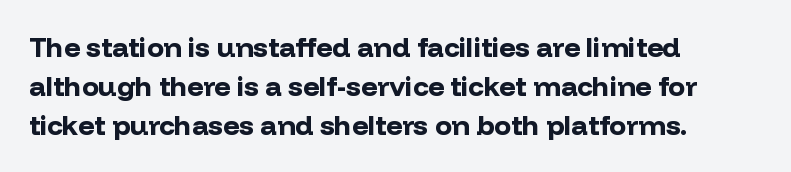
Q: Is the text bold? A: Yes.
Q: Is the text italic (slanted)? A: No, it is upright.
Q: Is the typeface a serif or a sans-serif typeface? A: Sans-serif.
Q: Is the text underlined? A: No.
Q: How is the paragraph aligned? A: Left-aligned.
Q: Is the spacing between letters normal or unusually wide? A: Normal.
Q: Is the spacing between lines tight, normal or loose? A: Normal.
Q: Width (condensed, normal, or wide)? A: Normal.
Q: Stroke contrast? A: Low.
Q: x-height? A: Medium.
Q: Monospaced? A: No.
